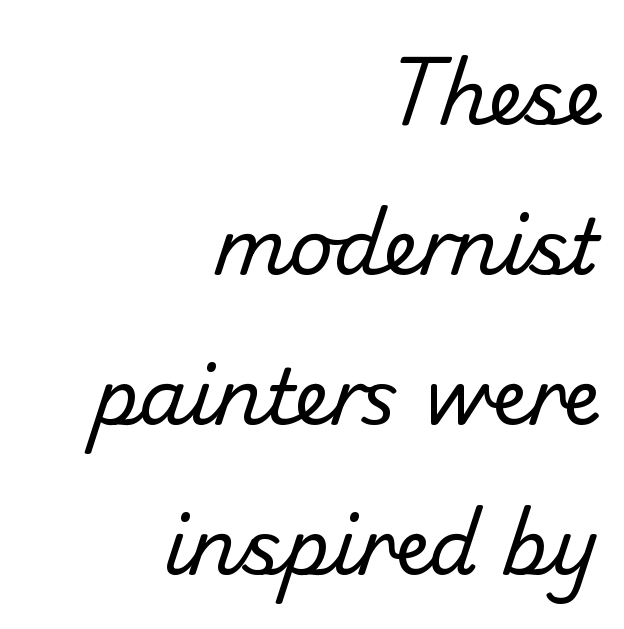
{"serif": "no", "bold": "no", "weight": "regular", "width": "normal", "stroke_contrast": "low", "x_height": "small", "monospaced": "no", "underline": "no", "align": "right", "line_spacing": "loose", "line_spacing_ratio": 1.95, "letter_spacing": "normal", "letter_spacing_em": 0.0, "glyph_px": 77}
